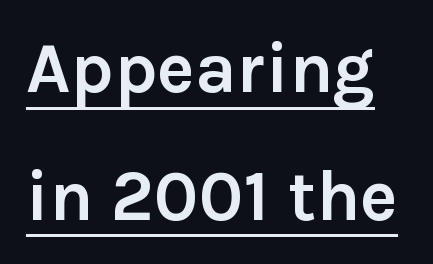
Caption: lettering with a line underneath. Letter spacing: default. Here the designer chose a conventional face with non-uniform glyph widths. The font is running at its bold setting.
